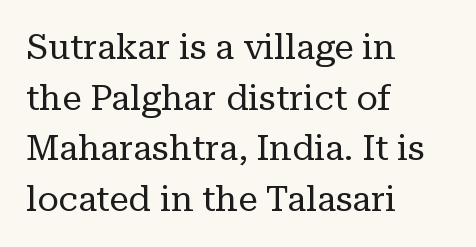
The letters carry serifs — small finishing strokes at the ends of their stems. Short note: letters normally spaced. The foot of each line stays bare and open. The letters look calm and open, with moderate or lighter stems.
